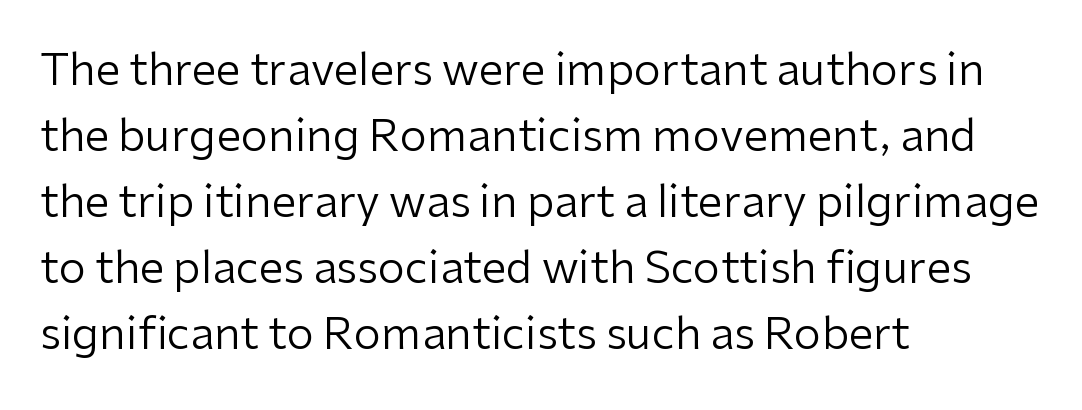
This is sans-serif lettering, the kind often seen on screens and signage. Notice how the stems are strictly vertical — no italics here. The lines in this sample share a left origin and differ only in where they stop. Stroke thickness stays within the range of a standard reading face or lighter.
